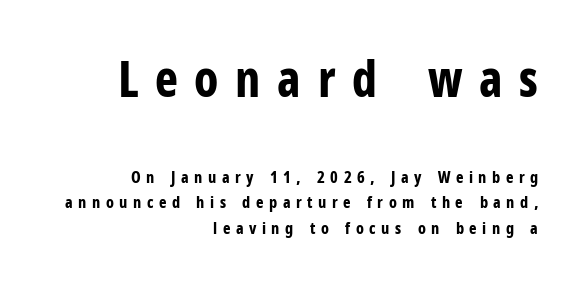
This rendering widens character spacing well past its baseline value. Ordinary non-slanted type is in use. If you squint, the top block still reads clearly — it's the larger of the two. Looks like regular typesetting: each glyph gets only the width it needs.
